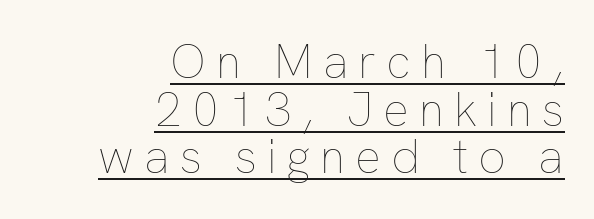
{"italic": "no", "bold": "no", "weight": "thin", "width": "normal", "stroke_contrast": "low", "x_height": "medium", "monospaced": "no", "underline": "yes", "align": "right", "line_spacing": "tight", "line_spacing_ratio": 0.99, "letter_spacing": "wide", "letter_spacing_em": 0.21, "glyph_px": 48}
